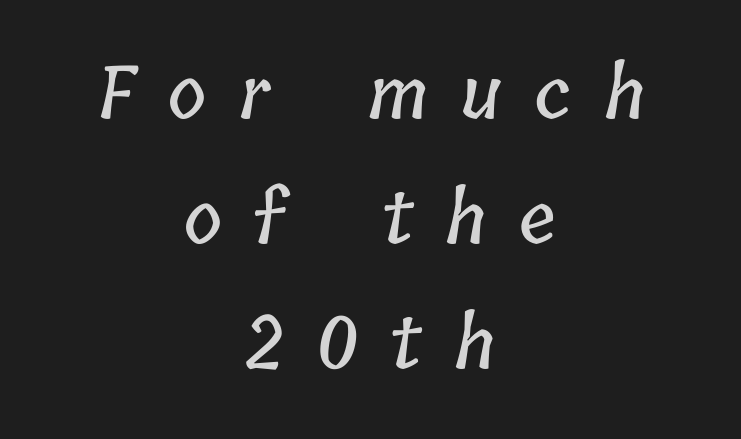
{"width": "condensed", "stroke_contrast": "low", "x_height": "medium", "monospaced": "no", "underline": "no", "align": "center", "line_spacing_ratio": 1.71, "letter_spacing": "wide", "letter_spacing_em": 0.45, "glyph_px": 73}
